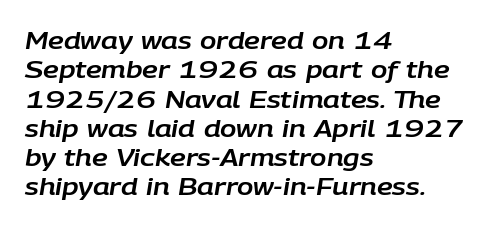
Check under the words: just untouched page. The lettering tilts uniformly, giving the passage an italic look. A typesetter would call this zero additional tracking. If you drew a ruler down the left edge, every line would touch it.
